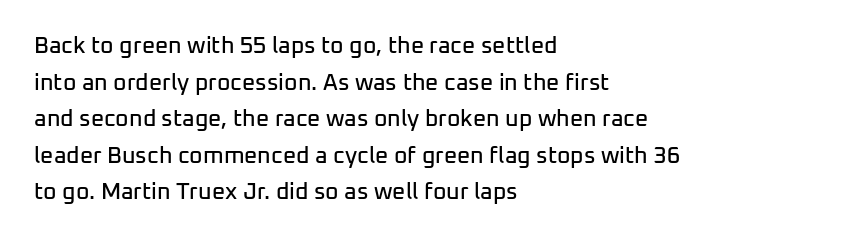
Q: Is the text italic (slanted)? A: No, it is upright.
Q: Is the text underlined? A: No.
Q: How is the paragraph aligned? A: Left-aligned.
Q: Is the spacing between letters normal or unusually wide? A: Normal.
Q: Is the spacing between lines tight, normal or loose? A: Normal.
